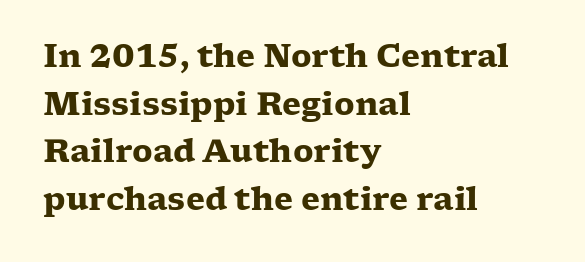
{"serif": "yes", "italic": "no", "bold": "yes", "weight": "heavy", "width": "wide", "stroke_contrast": "low", "x_height": "medium", "monospaced": "no", "underline": "no", "align": "left", "line_spacing": "normal", "line_spacing_ratio": 1.54, "letter_spacing": "normal", "letter_spacing_em": 0.0, "glyph_px": 31}
